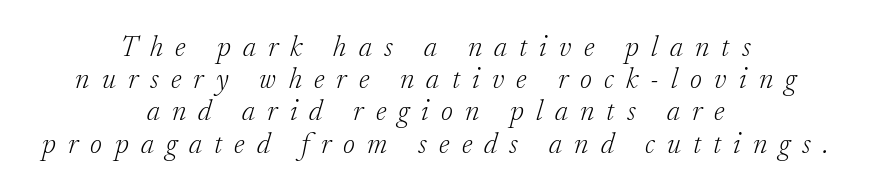
The characters display serif detailing at their extremities. In terms of leading, this rendering errs on the cramped side. Centered paragraph, ragged on both sides. Stroke thickness stays within the range of a standard reading face or lighter. The tracking reads as deliberately expanded to a designer's eye. These lines are rendered in a variable-pitch font.
